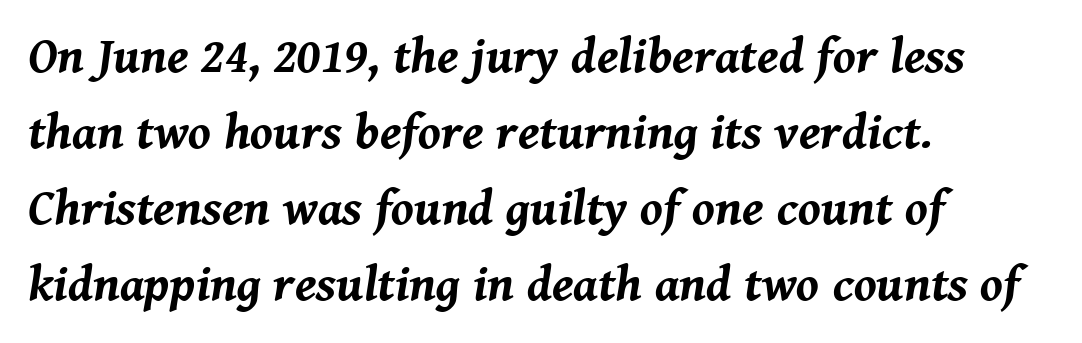
Q: Is the text bold? A: Yes.
Q: Is the text italic (slanted)? A: Yes, it leans right by about 8 degrees.
Q: Is the text underlined? A: No.
Q: How is the paragraph aligned? A: Left-aligned.
Q: Is the spacing between letters normal or unusually wide? A: Normal.
Q: Is the spacing between lines tight, normal or loose? A: Normal.
Q: Width (condensed, normal, or wide)? A: Normal.
Q: Stroke contrast? A: Medium.
Q: x-height? A: Medium.
Q: Monospaced? A: No.
